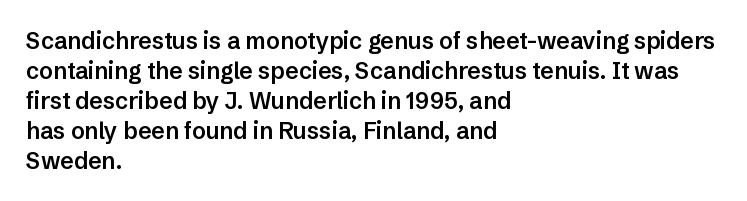
{"italic": "no", "bold": "semi", "underline": "no", "align": "left", "line_spacing": "normal", "line_spacing_ratio": 1.3, "letter_spacing": "normal", "letter_spacing_em": 0.0, "glyph_px": 23}
